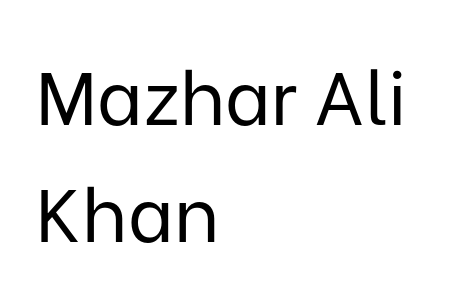
The image shows 74 px regular-weight sans-serif type, upright; set left-aligned, normal line spacing (1.58x), normal letter spacing, not underlined; low stroke contrast and a medium x-height.
